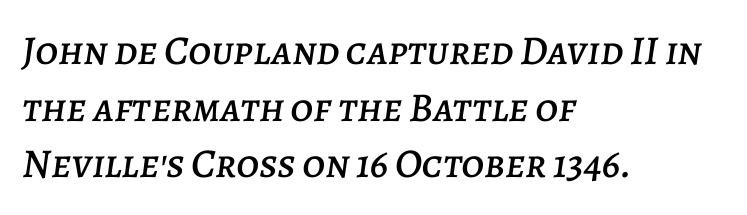
The image shows 41 px text type, italic (leaning right); set left-aligned, normal line spacing (1.38x), normal letter spacing, not underlined; low stroke contrast and a large x-height.
